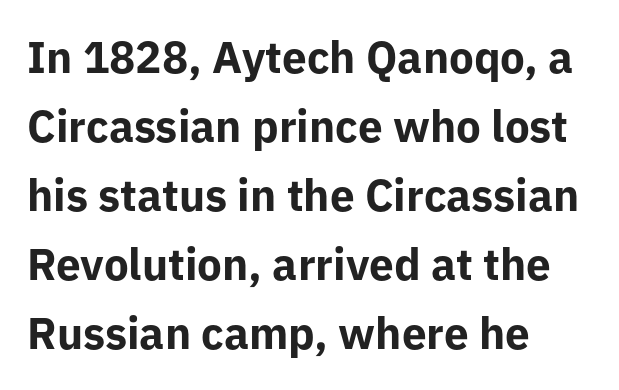
Q: Is the text bold? A: Yes.
Q: Is the text italic (slanted)? A: No, it is upright.
Q: Is the typeface a serif or a sans-serif typeface? A: Sans-serif.
Q: Is the text underlined? A: No.
Q: How is the paragraph aligned? A: Left-aligned.
Q: Is the spacing between letters normal or unusually wide? A: Normal.
Q: Is the spacing between lines tight, normal or loose? A: Normal.
Q: Width (condensed, normal, or wide)? A: Normal.
Q: Stroke contrast? A: Low.
Q: x-height? A: Medium.
Q: Monospaced? A: No.
